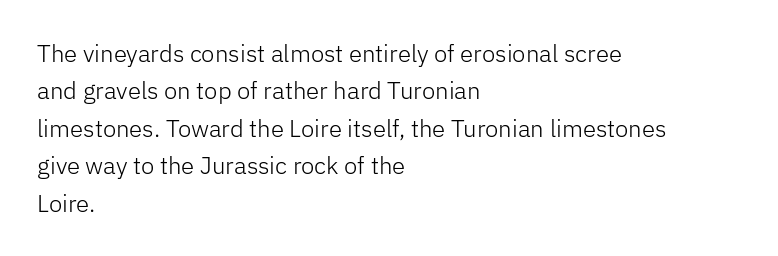
Q: Is the text bold? A: No.
Q: Is the text italic (slanted)? A: No, it is upright.
Q: Is the text underlined? A: No.
Q: How is the paragraph aligned? A: Left-aligned.
Q: Is the spacing between letters normal or unusually wide? A: Normal.
Q: Is the spacing between lines tight, normal or loose? A: Normal.
